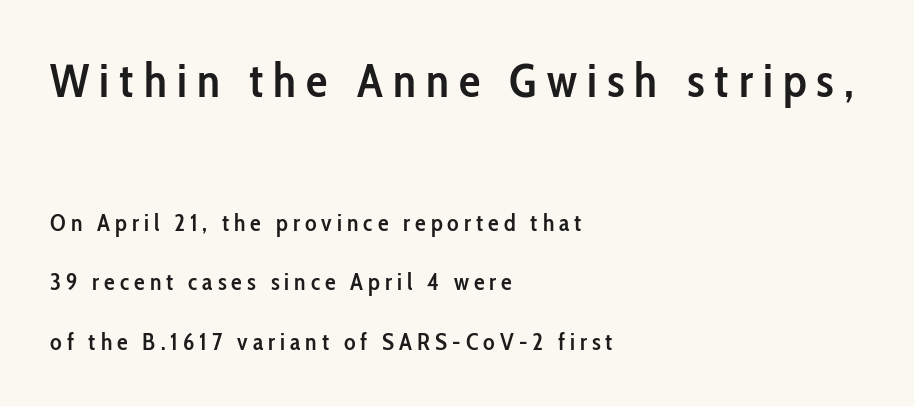
The image shows 48 px semibold, condensed sans-serif type, upright; set left-aligned, loose line spacing (2.47x), unusually wide letter spacing (+0.21 em), not underlined; the first (top) block is 2.0x larger; low stroke contrast and a medium x-height.
